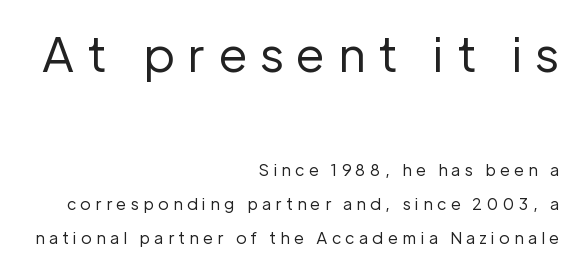
Q: Is the text bold? A: No.
Q: Is the text italic (slanted)? A: No, it is upright.
Q: Is the typeface a serif or a sans-serif typeface? A: Sans-serif.
Q: Is the text underlined? A: No.
Q: How is the paragraph aligned? A: Right-aligned.
Q: Is the spacing between letters normal or unusually wide? A: Unusually wide.
Q: Is the spacing between lines tight, normal or loose? A: Loose.
Q: Which block of text is set in a larger size, the first (top) or the second (bottom)? A: The first (top) one.
Q: Width (condensed, normal, or wide)? A: Normal.
Q: Stroke contrast? A: Low.
Q: x-height? A: Medium.
Q: Monospaced? A: No.
